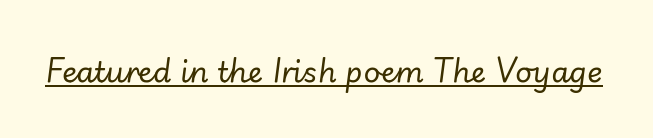
{"italic": "yes", "lean": "right", "slant_degrees": 7, "bold": "no", "weight": "regular", "width": "normal", "stroke_contrast": "low", "x_height": "small", "monospaced": "no", "underline": "yes", "letter_spacing": "normal", "letter_spacing_em": 0.0, "glyph_px": 29}
